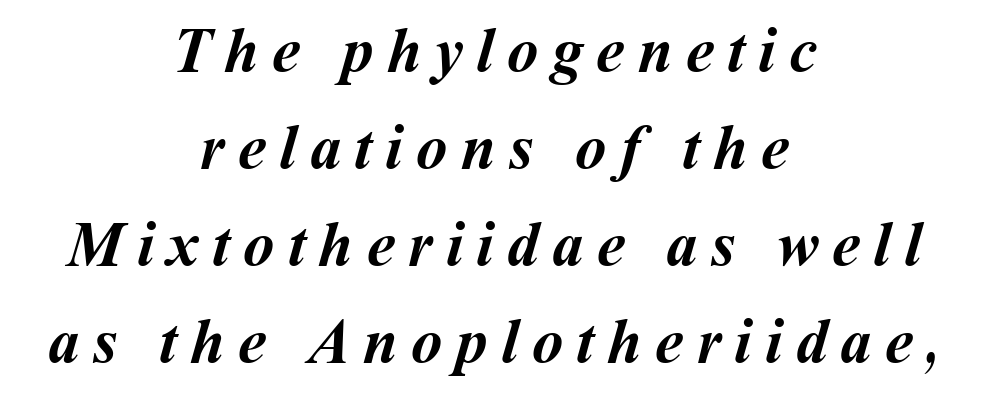
The image shows 63 px semibold type; set centered, normal line spacing (1.54x), unusually wide letter spacing (+0.21 em), not underlined; medium stroke contrast and a medium x-height.
